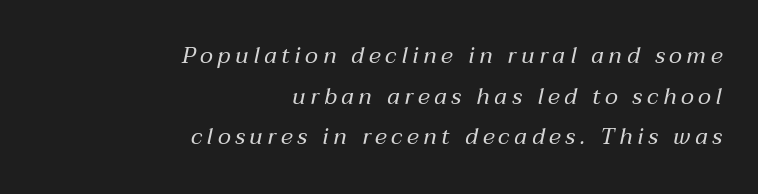
Typeset ragged left — the right edge is the straight one. Spacing between characters has been opened up far beyond the box default. You can tell it's italic because the verticals aren't actually vertical. Nobody drew a line under any word here.
